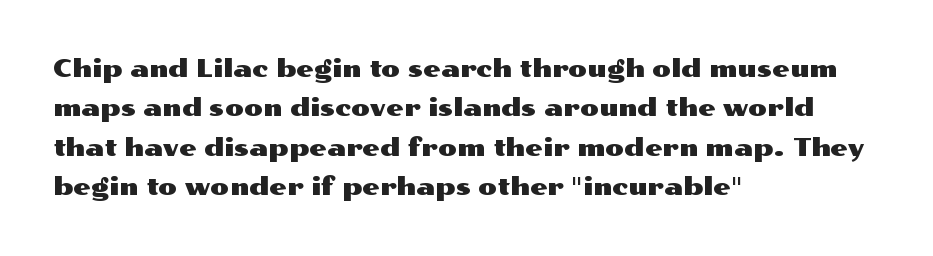
The image shows 25 px text type, upright; set left-aligned, normal line spacing (1.58x), normal letter spacing, not underlined.
